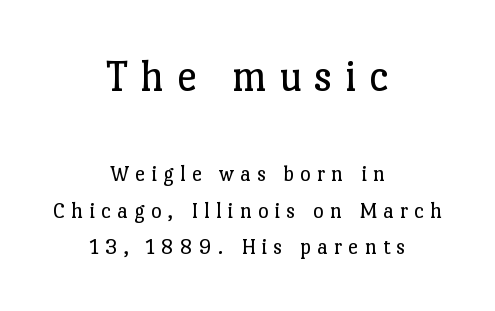
{"serif": "yes", "italic": "no", "bold": "no", "weight": "regular", "width": "normal", "stroke_contrast": "low", "x_height": "medium", "monospaced": "no", "underline": "no", "align": "center", "line_spacing": "normal", "line_spacing_ratio": 1.59, "letter_spacing": "wide", "letter_spacing_em": 0.26, "larger_block": "first", "size_ratio": 2.0, "glyph_px": 46}
